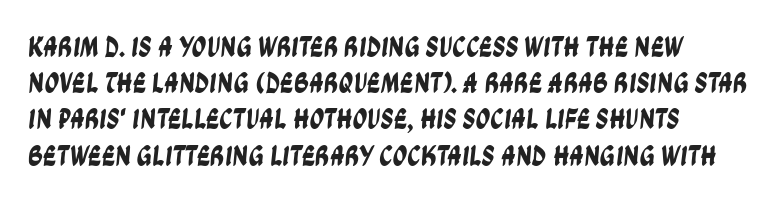
Each letter keeps its own natural width here, so spacing adapts to shape. Lines of text with bare space underneath. Typographically, this falls in the sans-serif category. Vertical spacing — default. Compared with typical body copy, the letter spacing here is the same.
